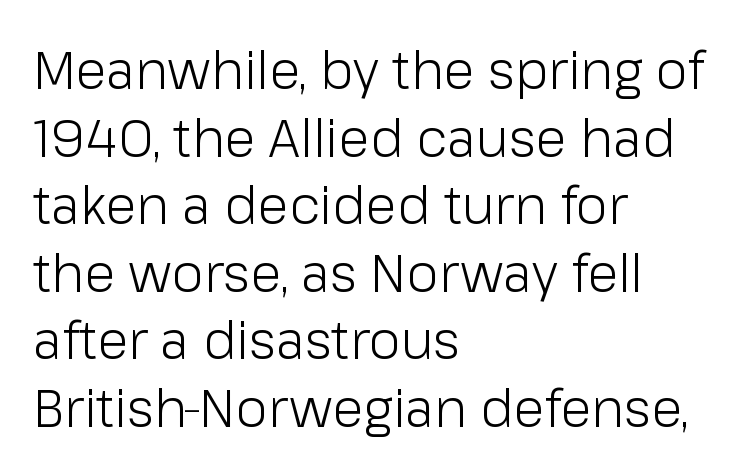
The image shows 52 px light sans-serif type, upright; set left-aligned, normal line spacing (1.3x), normal letter spacing, not underlined; low stroke contrast and a medium x-height.
